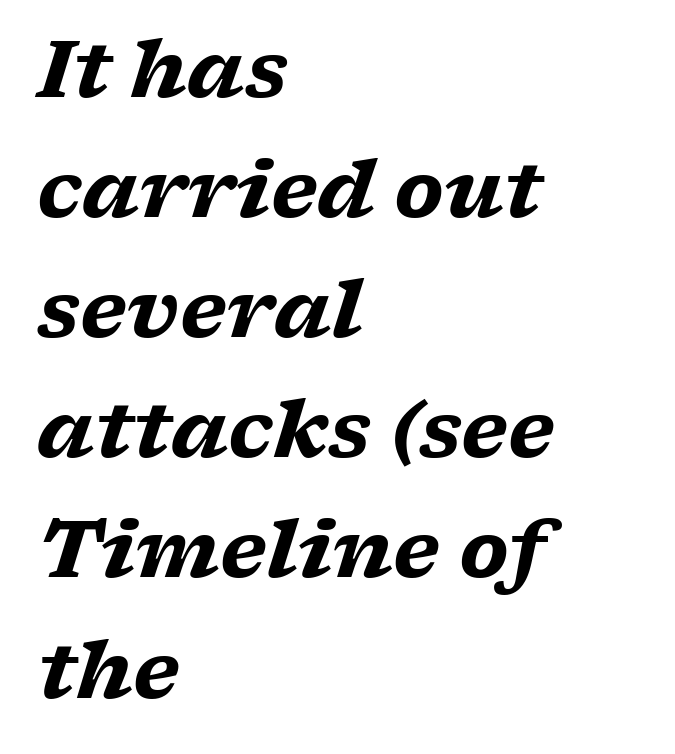
Q: Is the text bold? A: Yes.
Q: Is the text italic (slanted)? A: Yes, it leans right by about 17 degrees.
Q: Is the typeface a serif or a sans-serif typeface? A: Serif.
Q: Is the text underlined? A: No.
Q: How is the paragraph aligned? A: Left-aligned.
Q: Is the spacing between letters normal or unusually wide? A: Normal.
Q: Is the spacing between lines tight, normal or loose? A: Normal.
Q: Width (condensed, normal, or wide)? A: Wide.
Q: Stroke contrast? A: Low.
Q: x-height? A: Medium.
Q: Monospaced? A: No.
